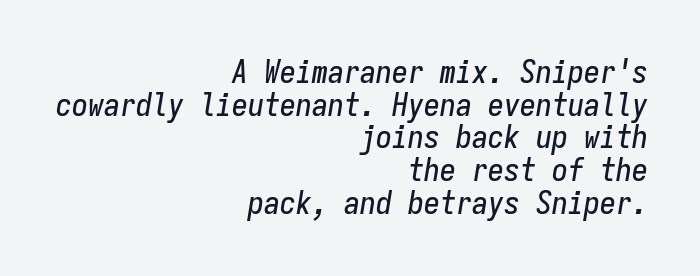
Nobody drew a line under any word here. The lettering tilts uniformly, giving the passage an italic look. Vertically, the passage feels compressed, each row crowding the next. Each word holds together tightly as a unit, with standard inter-letter gaps. You could count columns in this text — the font is strictly monospaced.
